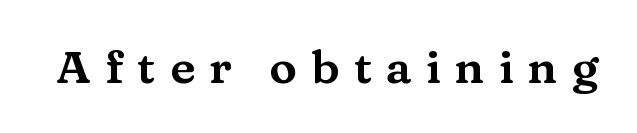
The image shows 46 px wide serif type, upright; set unusually wide letter spacing (+0.31 em), not underlined; medium stroke contrast and a medium x-height.
